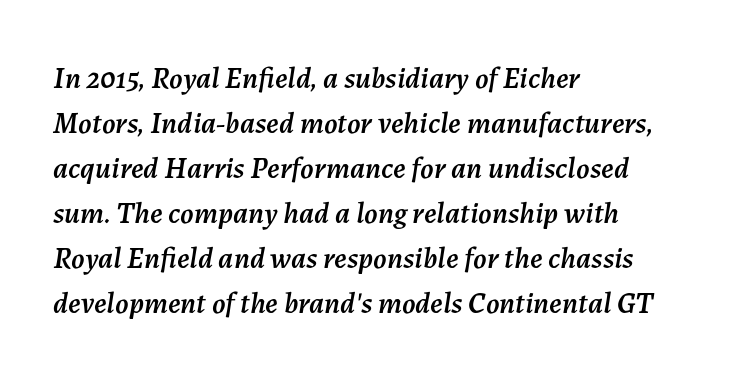
Q: Is the text italic (slanted)? A: Yes, it leans right by about 7 degrees.
Q: Is the text underlined? A: No.
Q: How is the paragraph aligned? A: Left-aligned.
Q: Is the spacing between letters normal or unusually wide? A: Normal.
Q: Is the spacing between lines tight, normal or loose? A: Normal.
Q: Width (condensed, normal, or wide)? A: Normal.
Q: Stroke contrast? A: Medium.
Q: x-height? A: Medium.
Q: Monospaced? A: No.
